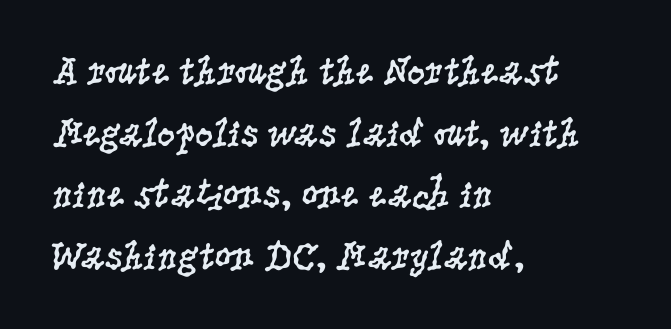
{"serif": "yes", "bold": "no", "weight": "regular", "width": "condensed", "stroke_contrast": "low", "x_height": "large", "monospaced": "no", "underline": "no", "align": "left", "line_spacing": "normal", "line_spacing_ratio": 1.54, "letter_spacing": "normal", "letter_spacing_em": 0.0, "glyph_px": 40}
